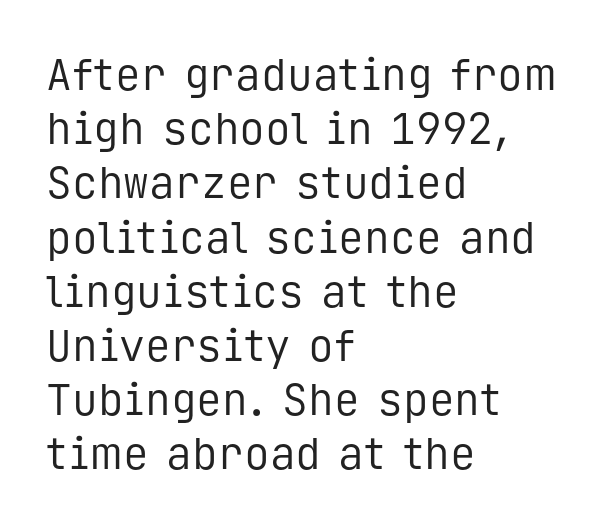
The image shows 43 px regular-weight sans-serif type, upright, monospaced; set left-aligned, normal line spacing (1.26x), normal letter spacing, not underlined; low stroke contrast and a medium x-height.
